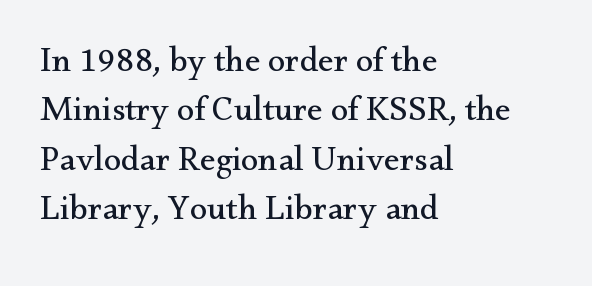
{"serif": "yes", "italic": "no", "bold": "no", "weight": "regular", "width": "normal", "stroke_contrast": "medium", "x_height": "small", "monospaced": "no", "underline": "no", "align": "left", "line_spacing": "normal", "line_spacing_ratio": 1.41, "letter_spacing": "normal", "letter_spacing_em": 0.0, "glyph_px": 35}
